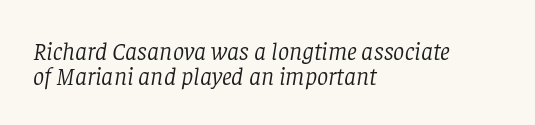
Q: Is the text bold? A: No.
Q: Is the text italic (slanted)? A: Yes, it leans right by about 8 degrees.
Q: Is the text underlined? A: No.
Q: How is the paragraph aligned? A: Left-aligned.
Q: Is the spacing between letters normal or unusually wide? A: Normal.
Q: Is the spacing between lines tight, normal or loose? A: Tight.
